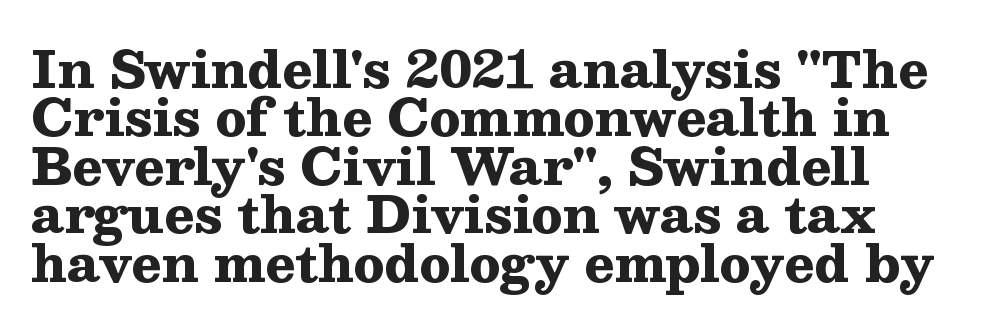
{"serif": "yes", "italic": "no", "bold": "yes", "weight": "heavy", "width": "wide", "stroke_contrast": "medium", "x_height": "medium", "monospaced": "no", "underline": "no", "align": "left", "line_spacing": "tight", "line_spacing_ratio": 0.97, "letter_spacing": "normal", "letter_spacing_em": 0.0, "glyph_px": 50}
